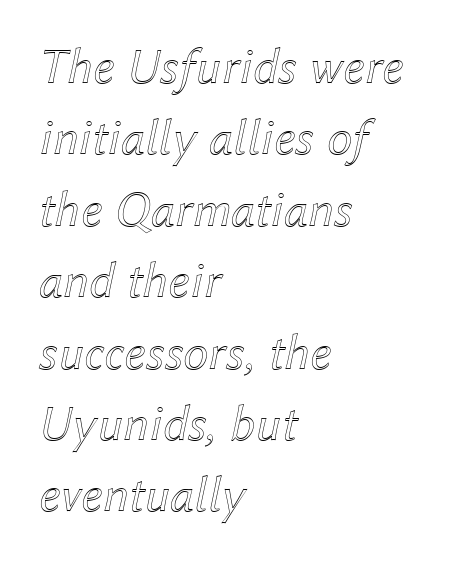
{"italic": "yes", "lean": "right", "slant_degrees": 12, "width": "normal", "x_height": "medium", "monospaced": "no", "underline": "no", "align": "left", "line_spacing": "normal", "line_spacing_ratio": 1.4, "letter_spacing": "normal", "letter_spacing_em": 0.0, "glyph_px": 51}
